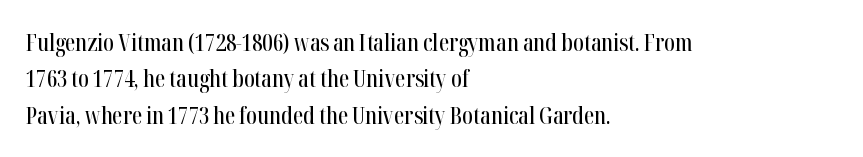
Style check: upright. Honestly, the letter spacing is just normal — you wouldn't notice it. Short and long lines alike share a common starting point at left. Any mark beneath the type? The region is blank. Interline gaps are of average width in this sample.
